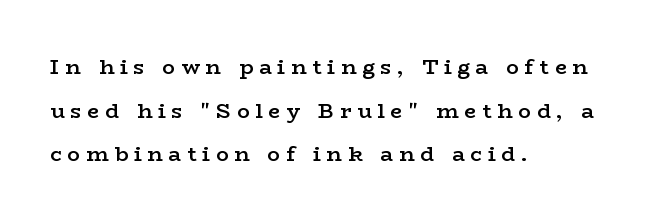
Q: Is the text bold? A: Semi-bold.
Q: Is the text italic (slanted)? A: No, it is upright.
Q: Is the text underlined? A: No.
Q: How is the paragraph aligned? A: Left-aligned.
Q: Is the spacing between letters normal or unusually wide? A: Unusually wide.
Q: Is the spacing between lines tight, normal or loose? A: Loose.
